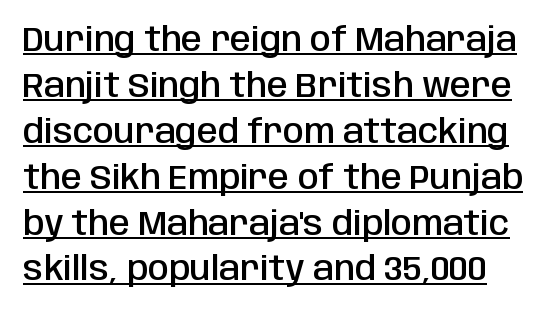
The image shows 34 px semibold, condensed sans-serif type, upright; set normal line spacing (1.35x), normal letter spacing, underlined; low stroke contrast and a large x-height.
